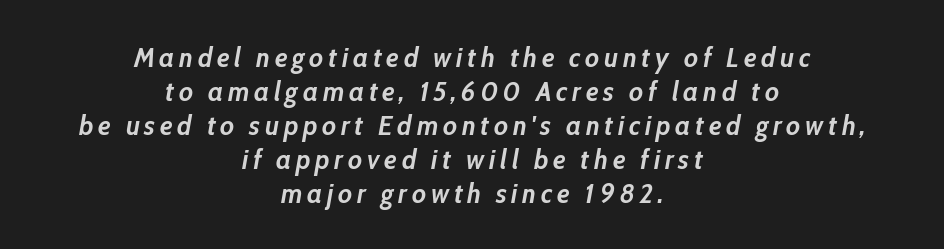
Q: Is the text bold? A: Yes.
Q: Is the text italic (slanted)? A: Yes, it leans right by about 10 degrees.
Q: Is the text underlined? A: No.
Q: How is the paragraph aligned? A: Centered.
Q: Width (condensed, normal, or wide)? A: Condensed.
Q: Stroke contrast? A: Low.
Q: x-height? A: Medium.
Q: Monospaced? A: No.
